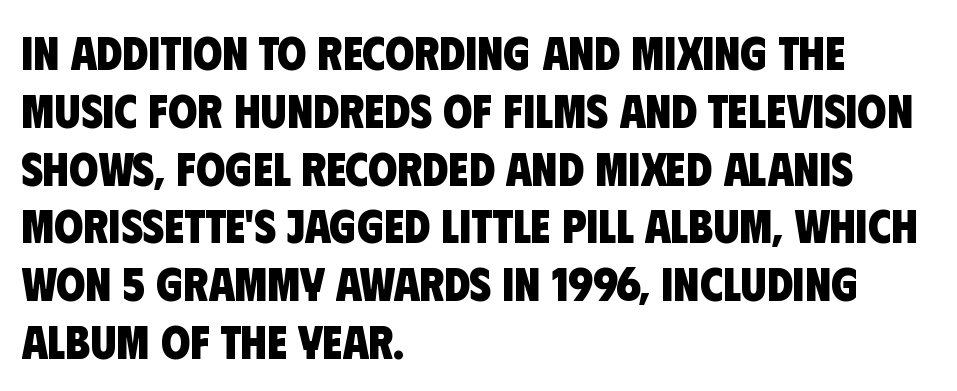
Q: Is the text bold? A: Yes.
Q: Is the typeface a serif or a sans-serif typeface? A: Sans-serif.
Q: Is the text underlined? A: No.
Q: How is the paragraph aligned? A: Left-aligned.
Q: Is the spacing between letters normal or unusually wide? A: Normal.
Q: Width (condensed, normal, or wide)? A: Condensed.
Q: Stroke contrast? A: Low.
Q: x-height? A: Large.
Q: Monospaced? A: No.
